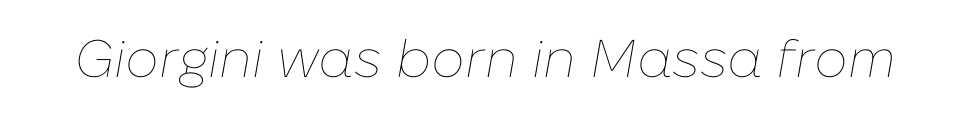
The image shows 53 px thin type, italic (leaning right); set normal letter spacing, not underlined; low stroke contrast and a medium x-height.
